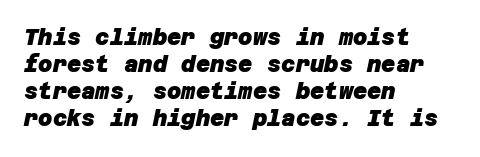
The glyphs are unaccompanied by any horizontal stroke below them. These lines stack with their left ends in a neat column. Here the glyphs are tracked normally, forming tight word shapes. In terms of weight, the rendering is a true, heavy bold.
